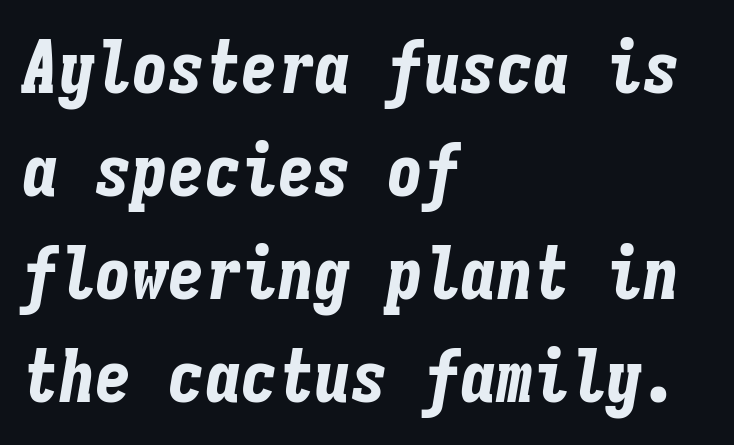
The image shows 73 px bold, condensed type, italic (leaning right), monospaced; set left-aligned, normal line spacing (1.41x), normal letter spacing, not underlined; low stroke contrast and a medium x-height.
